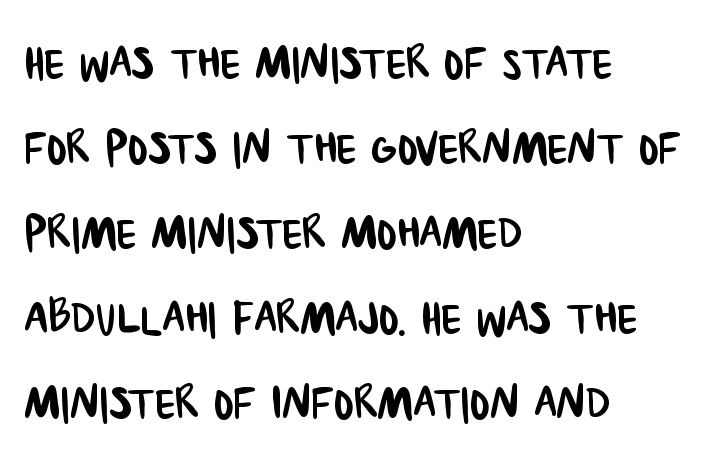
{"serif": "no", "width": "condensed", "stroke_contrast": "low", "x_height": "large", "monospaced": "no", "underline": "no", "align": "left", "line_spacing": "normal", "line_spacing_ratio": 1.44, "letter_spacing": "normal", "letter_spacing_em": 0.0, "glyph_px": 59}
